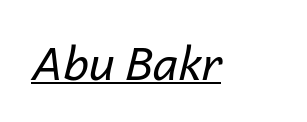
The strokes carry an ordinary text weight at most. Every word sits above its own underline. The letters advance in unequal steps, a hallmark of proportional type. Caption: standard tracking, unaltered. Italic: yes, the glyphs are oblique.
